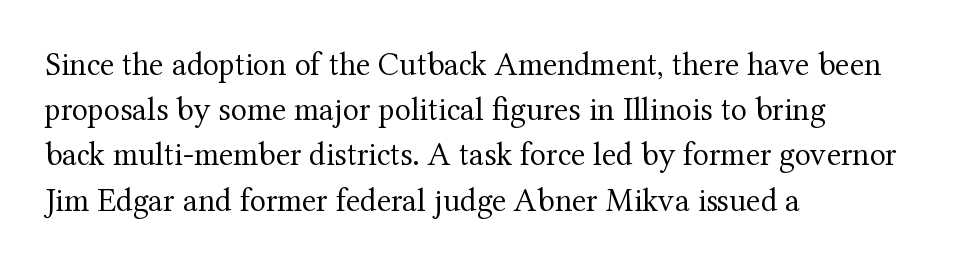
The image shows 33 px regular-weight serif type, upright; set left-aligned, normal line spacing (1.37x), normal letter spacing, not underlined; medium stroke contrast and a medium x-height.
